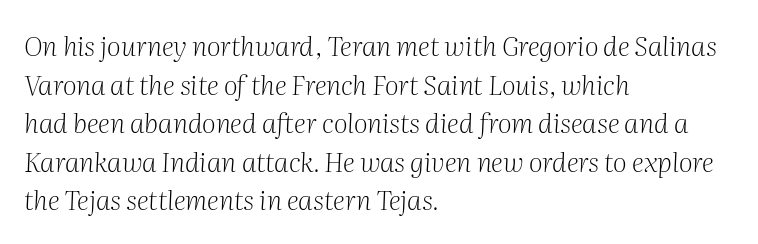
It's the slanting kind of type. A clean baseline with only descenders dipping below it. Nobody touched the tracking dial on this one. Typeset ragged right — the left edge is the straight one. Reading down the column, the eye jumps a familiar distance to each next line. The typesetting does not lean heavy: it is not bold.
